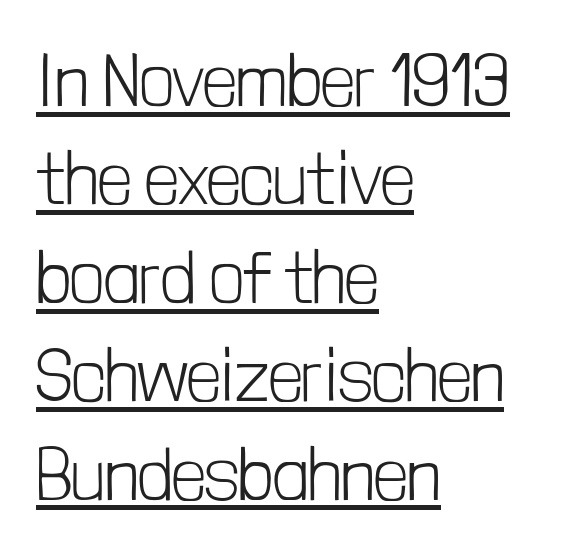
{"serif": "no", "italic": "no", "bold": "no", "weight": "light", "width": "condensed", "stroke_contrast": "low", "x_height": "medium", "monospaced": "no", "underline": "yes", "align": "left", "line_spacing": "normal", "line_spacing_ratio": 1.33, "letter_spacing": "normal", "letter_spacing_em": 0.0, "glyph_px": 74}
